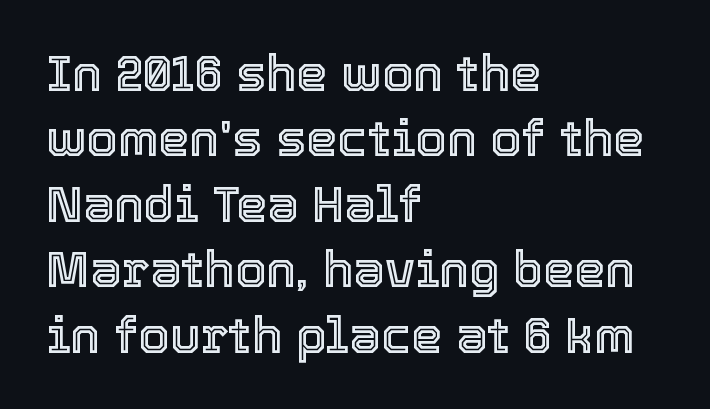
{"italic": "no", "width": "normal", "x_height": "medium", "monospaced": "no", "underline": "no", "align": "left", "line_spacing": "normal", "line_spacing_ratio": 1.31, "letter_spacing": "normal", "letter_spacing_em": 0.0, "glyph_px": 50}
